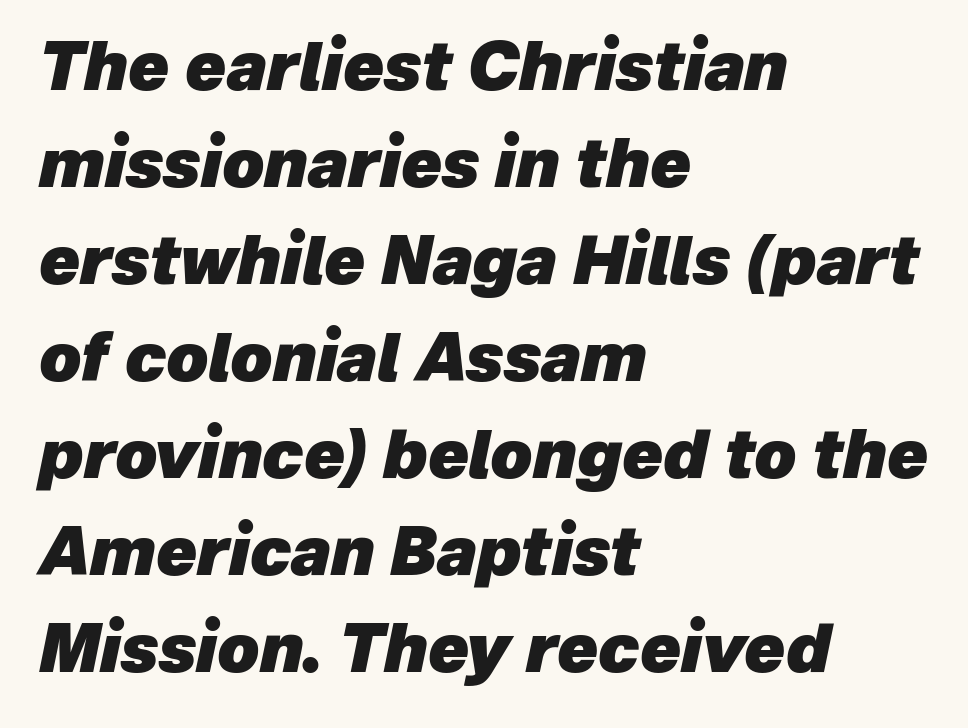
{"italic": "yes", "lean": "right", "slant_degrees": 12, "bold": "yes", "weight": "heavy", "width": "normal", "stroke_contrast": "low", "x_height": "medium", "monospaced": "no", "underline": "no", "align": "left", "line_spacing": "normal", "line_spacing_ratio": 1.47, "letter_spacing": "normal", "letter_spacing_em": 0.0, "glyph_px": 66}
